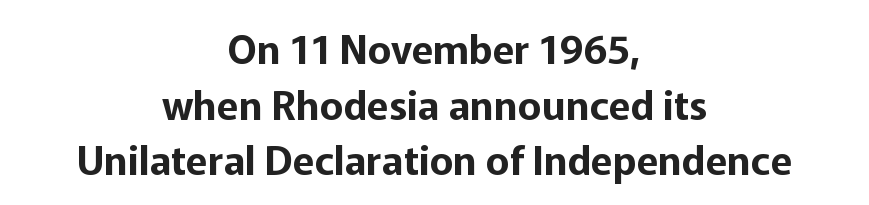
{"serif": "no", "italic": "no", "width": "normal", "stroke_contrast": "low", "x_height": "medium", "monospaced": "no", "underline": "no", "align": "center", "line_spacing": "normal", "line_spacing_ratio": 1.39, "letter_spacing": "normal", "letter_spacing_em": 0.0, "glyph_px": 40}
